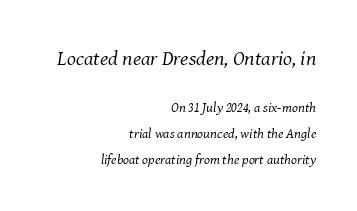
Q: Is the text bold? A: No.
Q: Is the text italic (slanted)? A: Yes, it leans right by about 8 degrees.
Q: Is the text underlined? A: No.
Q: How is the paragraph aligned? A: Right-aligned.
Q: Is the spacing between letters normal or unusually wide? A: Normal.
Q: Which block of text is set in a larger size, the first (top) or the second (bottom)? A: The first (top) one.
